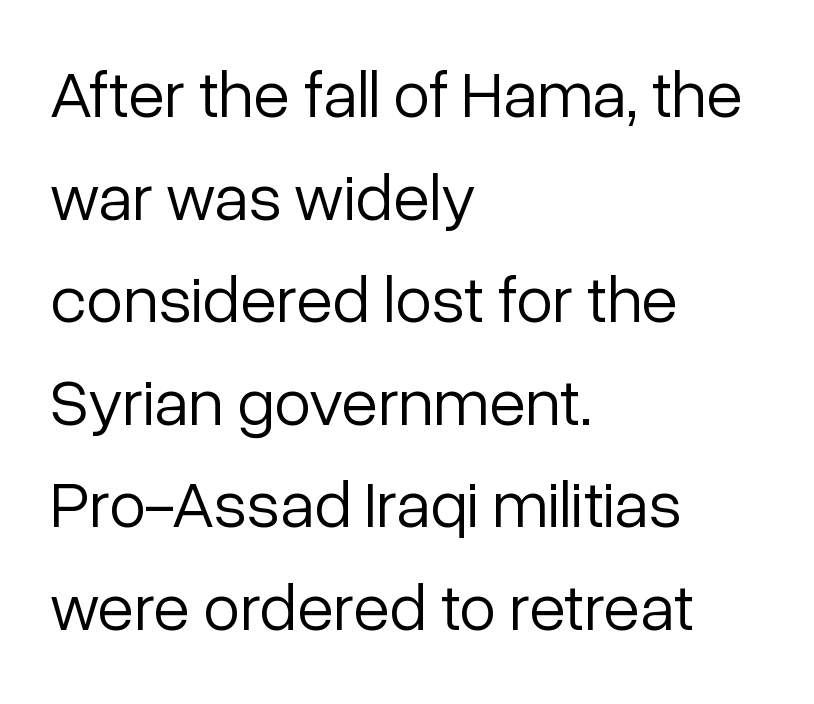
The passage shown is typeset with a sans-serif family. The compositor pushed each line to the left boundary. The glyphs are unaccompanied by any horizontal stroke below them. The letterforms sit at book weight or below. Rows of type keep a routine distance in the vertical direction. Look at the tracking — it's just the regular setting, nothing added.
